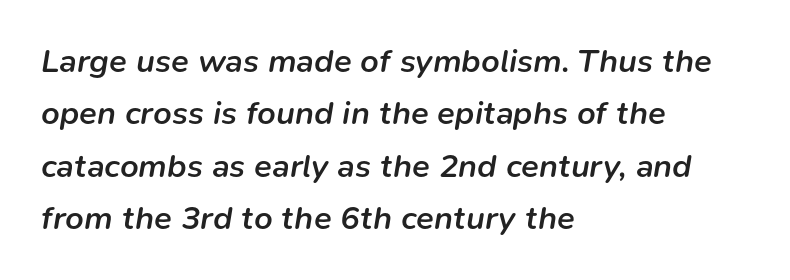
The image shows 33 px semibold type, italic (leaning right); set left-aligned, normal line spacing (1.59x), normal letter spacing, not underlined; low stroke contrast and a medium x-height.
